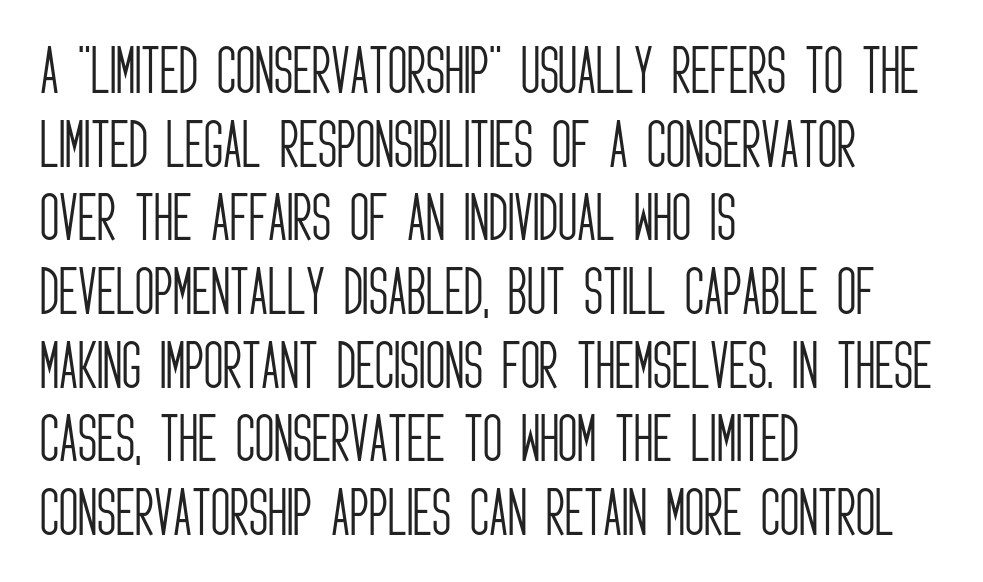
The image shows 53 px light, condensed sans-serif type, upright; set left-aligned, normal line spacing (1.39x), normal letter spacing, not underlined; low stroke contrast and a large x-height.
